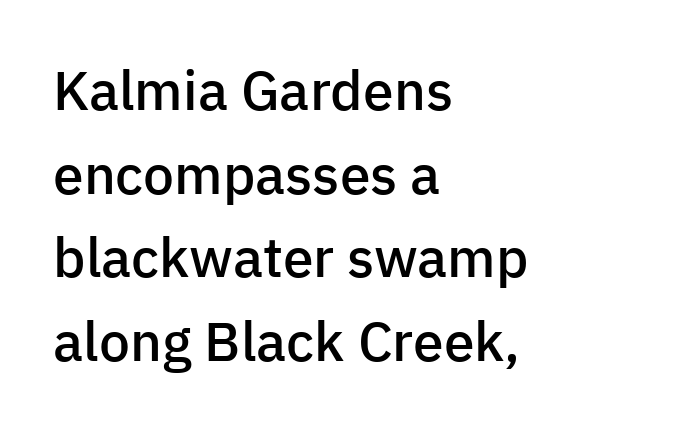
{"serif": "no", "italic": "no", "bold": "semi", "weight": "semibold", "width": "normal", "stroke_contrast": "low", "x_height": "medium", "monospaced": "no", "underline": "no", "align": "left", "line_spacing": "normal", "line_spacing_ratio": 1.52, "letter_spacing": "normal", "letter_spacing_em": 0.0, "glyph_px": 55}
